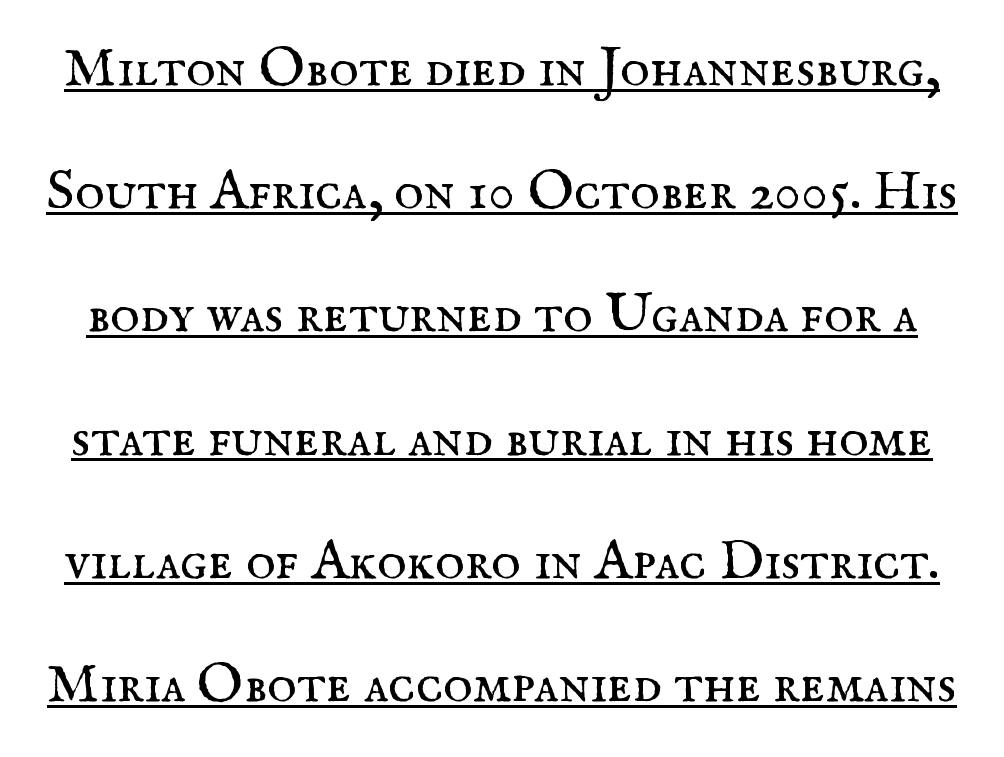
The image shows 56 px regular-weight serif type, upright; set loose line spacing (2.2x), normal letter spacing, underlined; medium stroke contrast and a small x-height.
